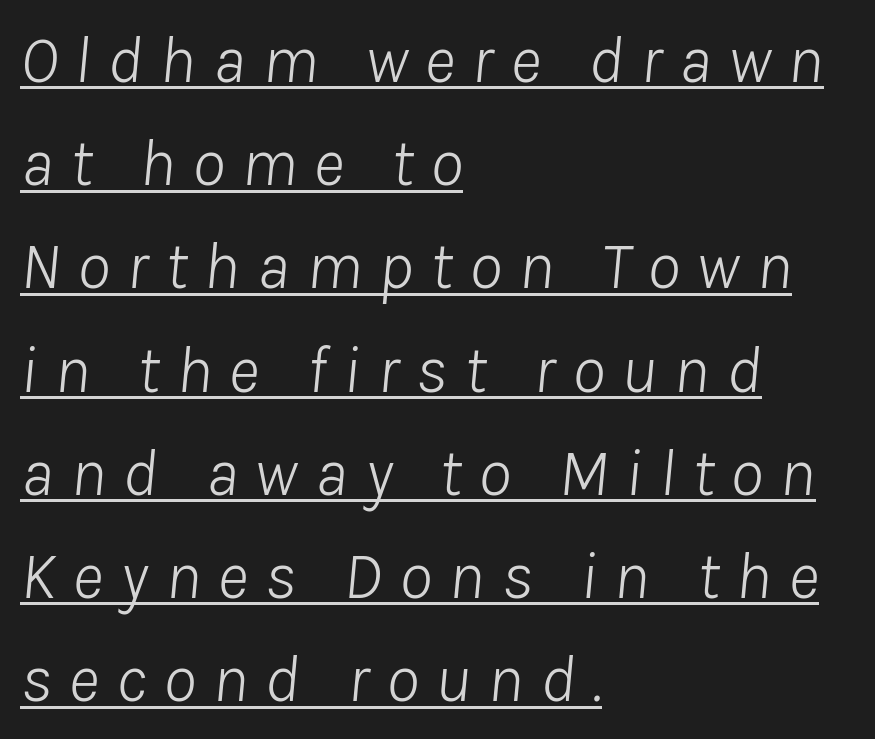
The image shows 67 px light type, italic (leaning right); set left-aligned, normal line spacing (1.54x), unusually wide letter spacing (+0.25 em), underlined; low stroke contrast and a medium x-height.
